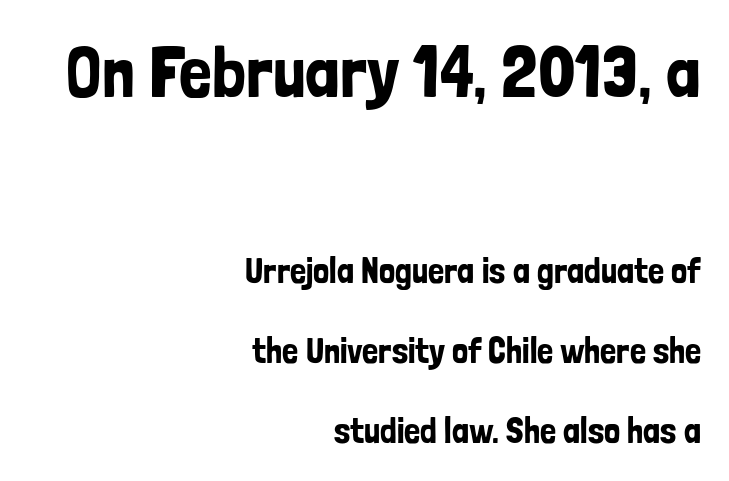
Q: Is the text italic (slanted)? A: No, it is upright.
Q: Is the typeface a serif or a sans-serif typeface? A: Sans-serif.
Q: Is the text underlined? A: No.
Q: How is the paragraph aligned? A: Right-aligned.
Q: Is the spacing between letters normal or unusually wide? A: Normal.
Q: Is the spacing between lines tight, normal or loose? A: Loose.
Q: Which block of text is set in a larger size, the first (top) or the second (bottom)? A: The first (top) one.
Q: Width (condensed, normal, or wide)? A: Condensed.
Q: Stroke contrast? A: Low.
Q: x-height? A: Medium.
Q: Monospaced? A: No.
